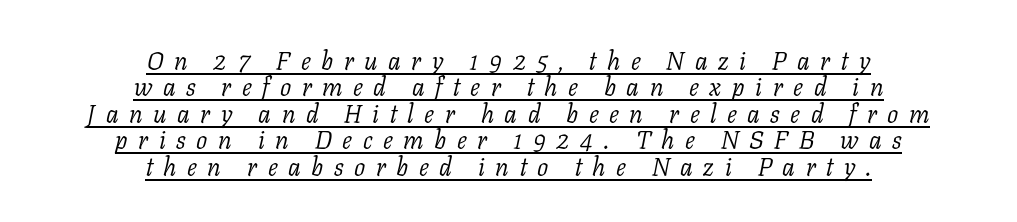
The image shows 25 px text type, italic (leaning right); set centered, tight line spacing (1.06x), unusually wide letter spacing (+0.42 em), underlined.
